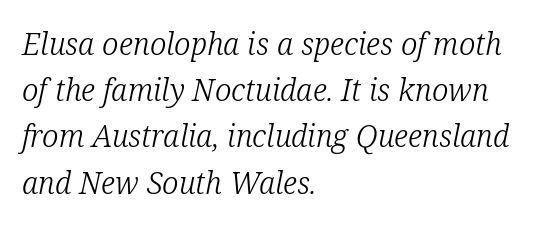
{"serif": "yes", "italic": "yes", "lean": "right", "slant_degrees": 12, "bold": "no", "weight": "light", "width": "normal", "stroke_contrast": "low", "x_height": "medium", "monospaced": "no", "underline": "no", "align": "left", "line_spacing": "normal", "line_spacing_ratio": 1.54, "letter_spacing": "normal", "letter_spacing_em": 0.0, "glyph_px": 30}
